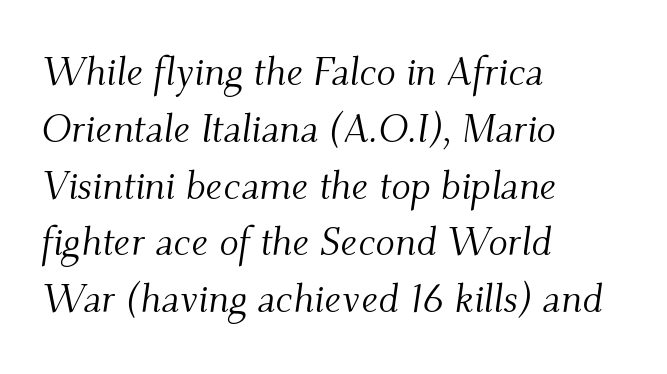
{"serif": "yes", "italic": "yes", "lean": "right", "slant_degrees": 9, "bold": "no", "weight": "light", "width": "normal", "stroke_contrast": "medium", "x_height": "small", "monospaced": "no", "underline": "no", "align": "left", "line_spacing": "normal", "line_spacing_ratio": 1.42, "letter_spacing": "normal", "letter_spacing_em": 0.0, "glyph_px": 40}
